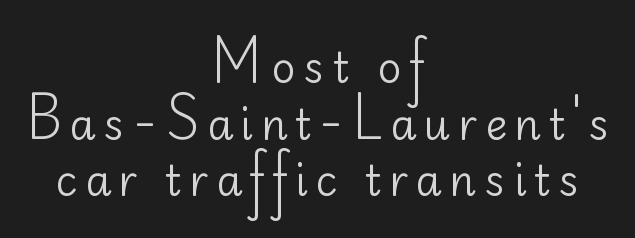
{"serif": "no", "italic": "no", "bold": "no", "weight": "regular", "width": "normal", "stroke_contrast": "low", "x_height": "small", "monospaced": "no", "underline": "no", "align": "center", "line_spacing": "normal", "line_spacing_ratio": 1.35, "glyph_px": 42}
